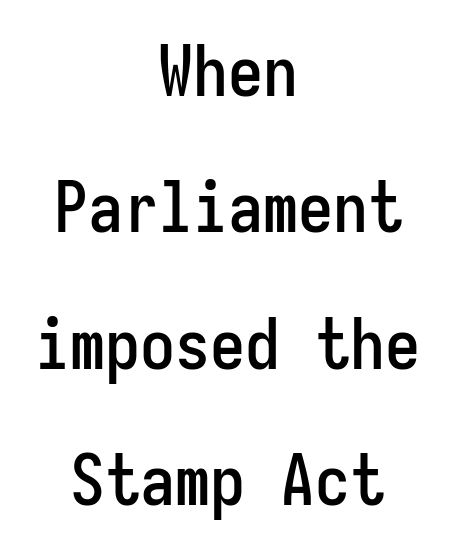
Q: Is the text italic (slanted)? A: No, it is upright.
Q: Is the typeface a serif or a sans-serif typeface? A: Sans-serif.
Q: Is the text underlined? A: No.
Q: How is the paragraph aligned? A: Centered.
Q: Is the spacing between letters normal or unusually wide? A: Normal.
Q: Is the spacing between lines tight, normal or loose? A: Loose.
Q: Width (condensed, normal, or wide)? A: Condensed.
Q: Stroke contrast? A: Low.
Q: x-height? A: Medium.
Q: Monospaced? A: Yes.
